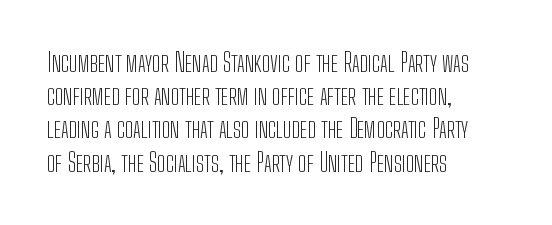
{"italic": "no", "bold": "no", "underline": "no", "align": "left", "line_spacing": "normal", "line_spacing_ratio": 1.33, "letter_spacing": "normal", "letter_spacing_em": 0.0, "glyph_px": 25}
